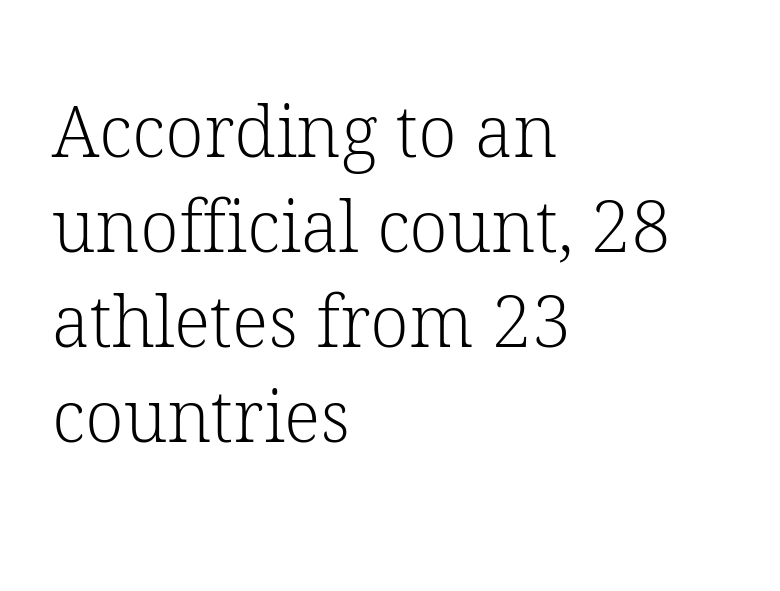
{"serif": "yes", "italic": "no", "bold": "no", "weight": "light", "width": "normal", "stroke_contrast": "low", "x_height": "medium", "monospaced": "no", "underline": "no", "align": "left", "line_spacing": "normal", "line_spacing_ratio": 1.34, "letter_spacing": "normal", "letter_spacing_em": 0.0, "glyph_px": 71}
